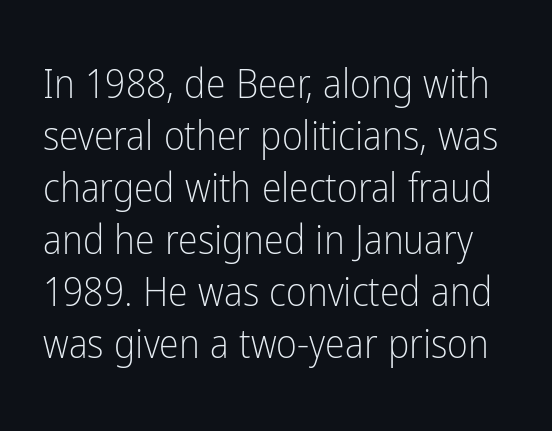
Q: Is the text bold? A: No.
Q: Is the text italic (slanted)? A: No, it is upright.
Q: Is the typeface a serif or a sans-serif typeface? A: Sans-serif.
Q: Is the text underlined? A: No.
Q: Is the spacing between letters normal or unusually wide? A: Normal.
Q: Is the spacing between lines tight, normal or loose? A: Normal.
Q: Width (condensed, normal, or wide)? A: Condensed.
Q: Stroke contrast? A: Low.
Q: x-height? A: Medium.
Q: Monospaced? A: No.
